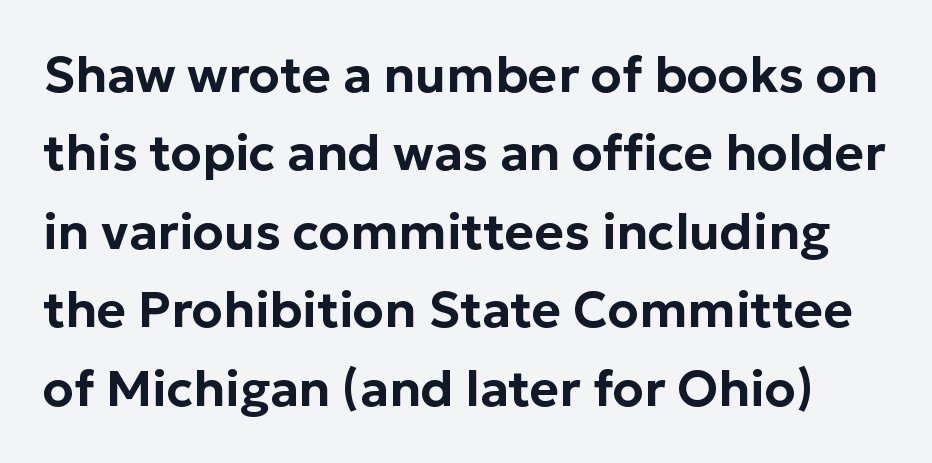
{"serif": "no", "italic": "no", "width": "normal", "stroke_contrast": "low", "x_height": "medium", "monospaced": "no", "underline": "no", "line_spacing": "normal", "line_spacing_ratio": 1.57, "letter_spacing": "normal", "letter_spacing_em": 0.0, "glyph_px": 50}
